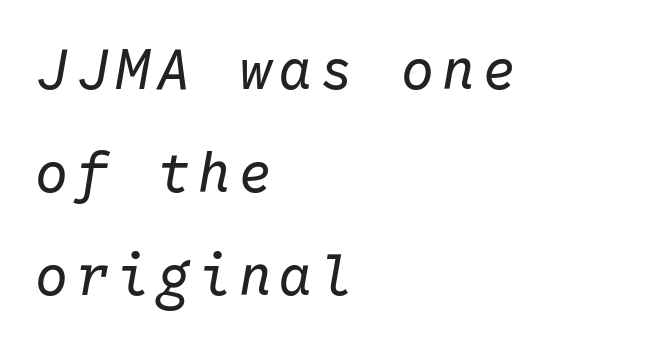
{"italic": "yes", "lean": "right", "slant_degrees": 10, "bold": "no", "weight": "regular", "width": "normal", "stroke_contrast": "low", "x_height": "medium", "monospaced": "yes", "underline": "no", "align": "left", "line_spacing_ratio": 1.87, "glyph_px": 55}
